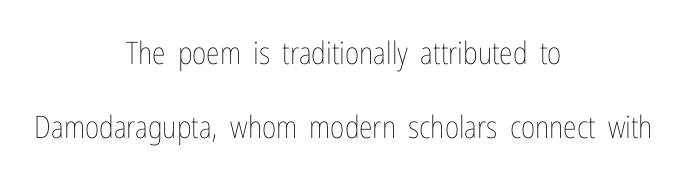
This sample has the flowing, uneven cadence of proportional lettering. Reading down the block, each line starts at a different indent, mirrored at its end. A typesetter would call this zero additional tracking. No extra ink here — the face is not bold. One glance says open: line gaps are wider than usual. Ordinary non-slanted type is in use.
